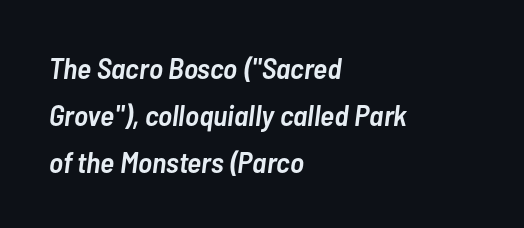
Standard letterfit; no display-style spreading of the glyphs. The paragraph shown leans on its left margin. This block has exactly the height ordinary leading produces. These lines were composed using italics. The string is rendered with underlining switched off.
